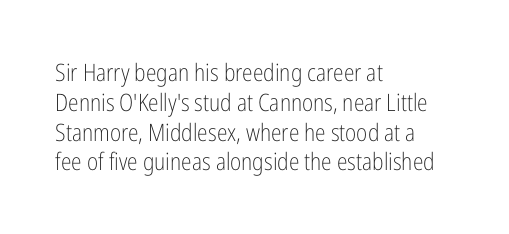
Q: Is the text bold? A: No.
Q: Is the text italic (slanted)? A: No, it is upright.
Q: Is the text underlined? A: No.
Q: How is the paragraph aligned? A: Left-aligned.
Q: Is the spacing between letters normal or unusually wide? A: Normal.
